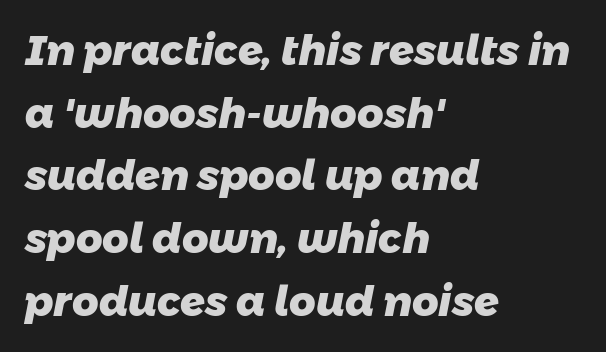
{"serif": "no", "bold": "yes", "weight": "heavy", "width": "normal", "stroke_contrast": "low", "x_height": "medium", "monospaced": "no", "underline": "no", "align": "left", "line_spacing": "normal", "line_spacing_ratio": 1.53, "letter_spacing": "normal", "letter_spacing_em": 0.0, "glyph_px": 41}
